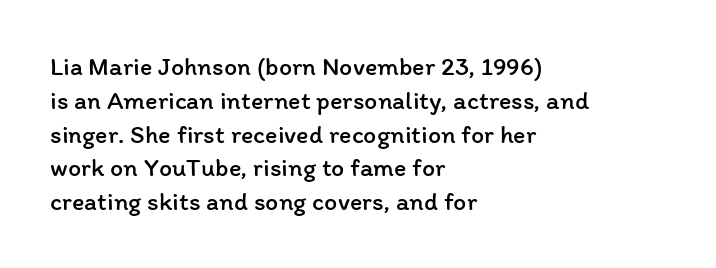
{"italic": "no", "bold": "no", "underline": "no", "align": "left", "line_spacing": "normal", "line_spacing_ratio": 1.3, "letter_spacing": "normal", "letter_spacing_em": 0.0, "glyph_px": 26}
